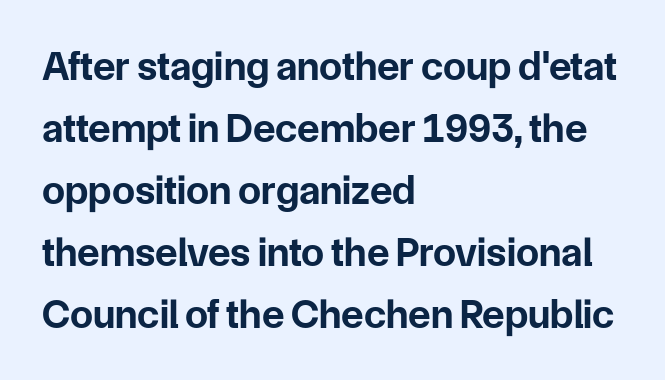
{"serif": "no", "italic": "no", "bold": "yes", "weight": "bold", "width": "normal", "stroke_contrast": "low", "x_height": "medium", "monospaced": "no", "underline": "no", "align": "left", "line_spacing": "normal", "line_spacing_ratio": 1.51, "letter_spacing": "normal", "letter_spacing_em": 0.0, "glyph_px": 41}
